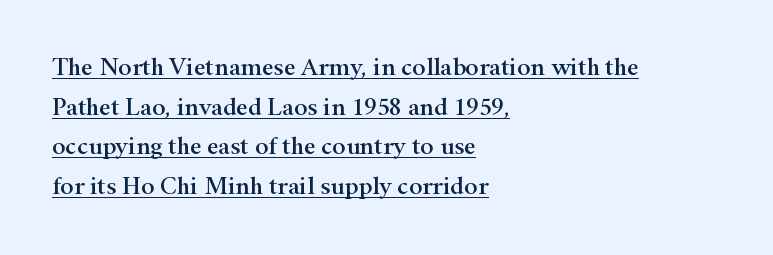
{"italic": "no", "underline": "yes", "align": "left", "line_spacing": "normal", "line_spacing_ratio": 1.59, "letter_spacing": "normal", "letter_spacing_em": 0.0, "glyph_px": 25}
